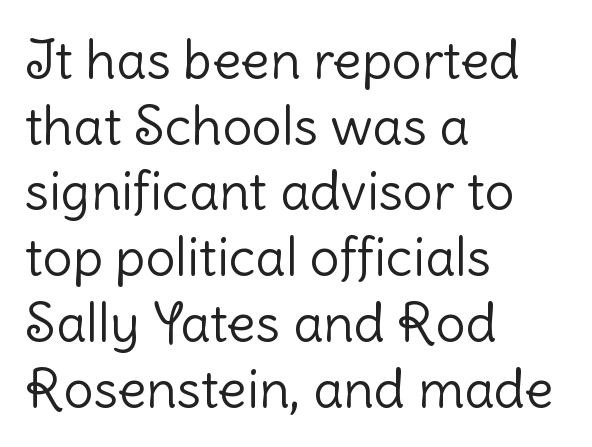
Q: Is the text bold? A: No.
Q: Is the text italic (slanted)? A: No, it is upright.
Q: Is the typeface a serif or a sans-serif typeface? A: Sans-serif.
Q: Is the text underlined? A: No.
Q: How is the paragraph aligned? A: Left-aligned.
Q: Is the spacing between letters normal or unusually wide? A: Normal.
Q: Width (condensed, normal, or wide)? A: Normal.
Q: Stroke contrast? A: Low.
Q: x-height? A: Medium.
Q: Monospaced? A: No.
